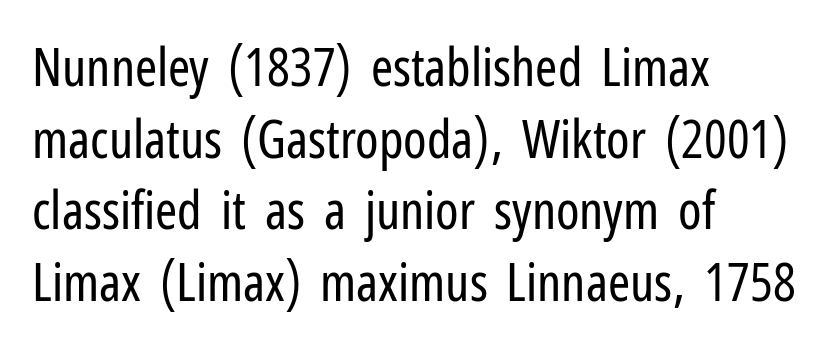
The ragged edge is on the right, which tells us the setting is flush left. Is this a sans? Yes — the strokes have no serifs. A typesetter would call this leading conventional body-copy spacing. This sample has the flowing, uneven cadence of proportional lettering. Lines of text with bare space underneath. Characters remain perfectly vertical along every line.
